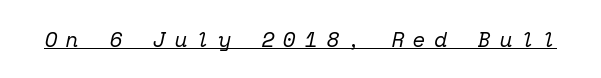
Q: Is the text bold? A: No.
Q: Is the text italic (slanted)? A: Yes, it leans right by about 12 degrees.
Q: Is the text underlined? A: Yes.
Q: Is the spacing between letters normal or unusually wide? A: Unusually wide.
